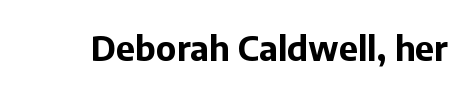
The image shows 34 px bold sans-serif type, upright; set normal letter spacing, not underlined; low stroke contrast and a medium x-height.
